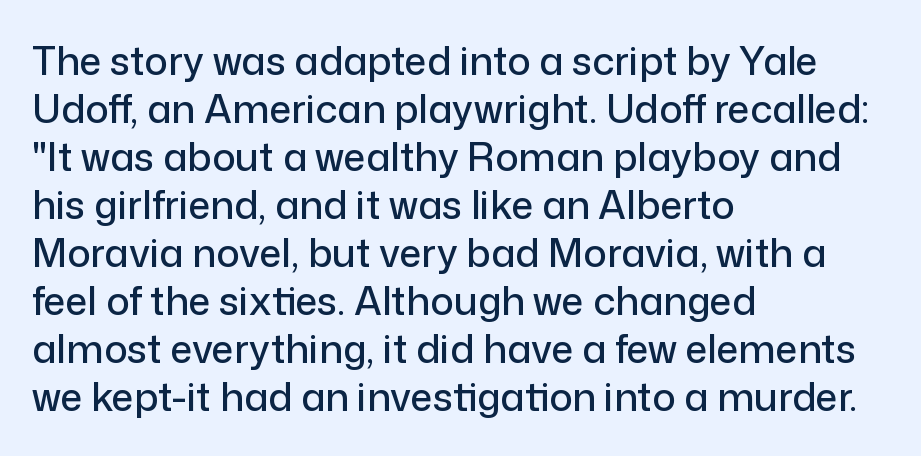
{"serif": "no", "italic": "no", "width": "normal", "stroke_contrast": "low", "x_height": "medium", "monospaced": "no", "underline": "no", "align": "left", "line_spacing_ratio": 1.23, "letter_spacing": "normal", "letter_spacing_em": 0.0, "glyph_px": 39}
